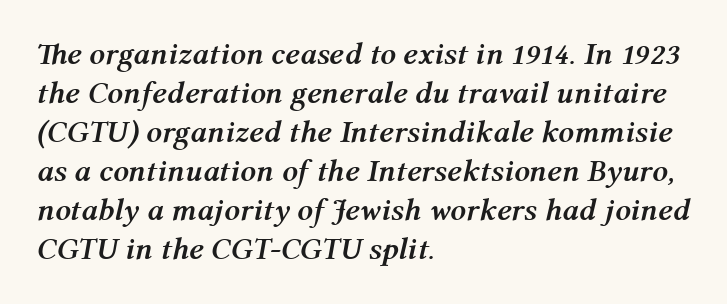
{"italic": "yes", "lean": "right", "slant_degrees": 12, "bold": "yes", "weight": "semibold", "width": "normal", "stroke_contrast": "medium", "x_height": "medium", "monospaced": "no", "underline": "no", "align": "left", "line_spacing": "normal", "line_spacing_ratio": 1.26, "letter_spacing": "normal", "letter_spacing_em": 0.0, "glyph_px": 31}
